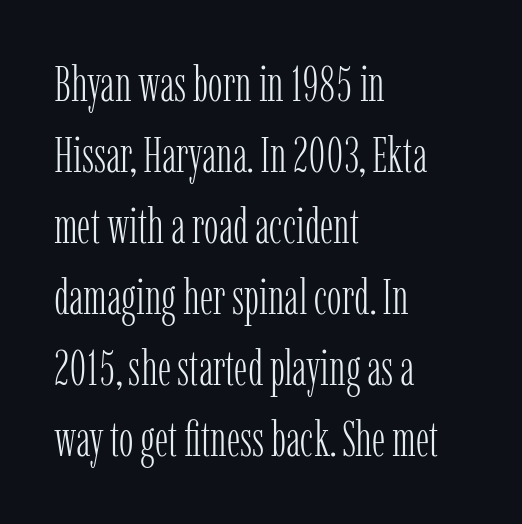
The image shows 49 px light, condensed serif type, upright; set left-aligned, normal line spacing (1.45x), normal letter spacing, not underlined; low stroke contrast and a medium x-height.
